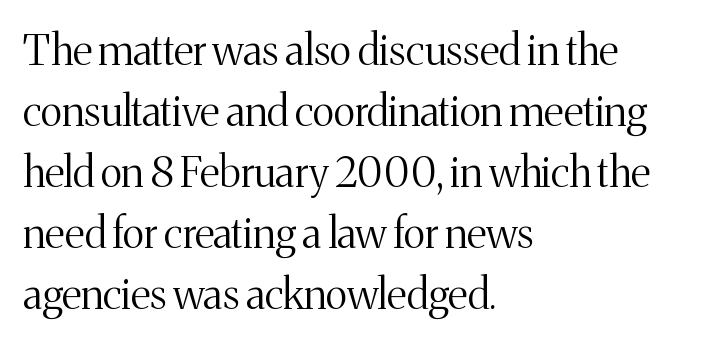
Is the letter spacing exaggerated? No — it looks like the ordinary default. A typesetter would mark this as roman, not italic. How would I describe the line gaps? Plain and ordinary. Here the designer chose a conventional face with non-uniform glyph widths. Small tapered or slab feet sit at the stroke ends, so this counts as serif. Does the copy run flush right? No — it runs flush left.
